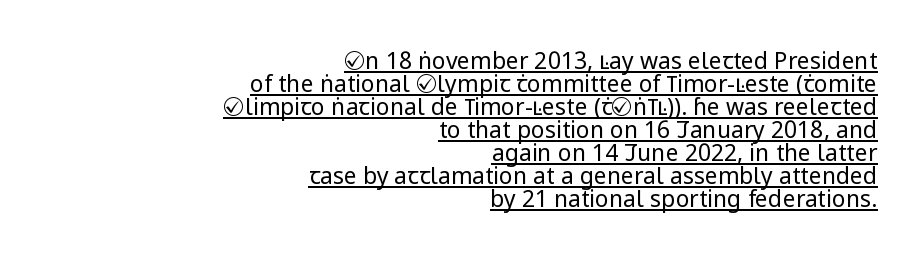
Q: Is the text bold? A: No.
Q: Is the text italic (slanted)? A: No, it is upright.
Q: Is the text underlined? A: Yes.
Q: How is the paragraph aligned? A: Right-aligned.
Q: Is the spacing between letters normal or unusually wide? A: Normal.
Q: Is the spacing between lines tight, normal or loose? A: Tight.
